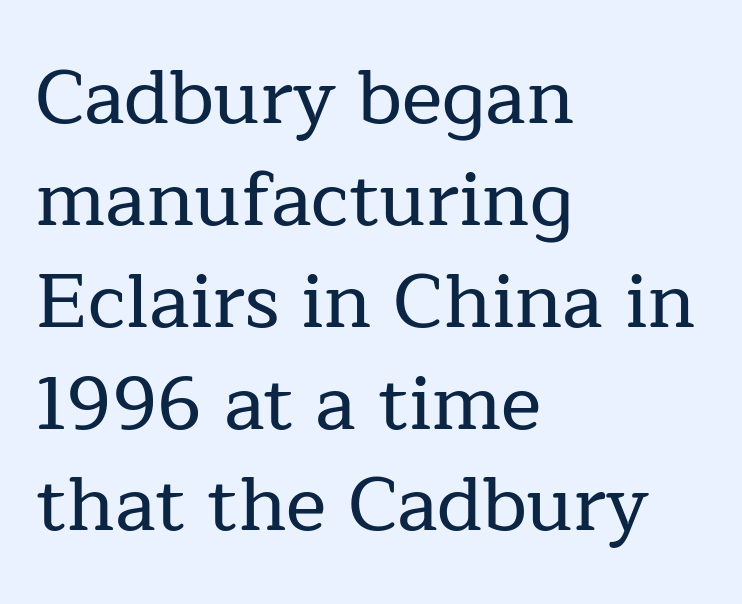
Q: Is the text italic (slanted)? A: No, it is upright.
Q: Is the typeface a serif or a sans-serif typeface? A: Serif.
Q: Is the text underlined? A: No.
Q: How is the paragraph aligned? A: Left-aligned.
Q: Is the spacing between letters normal or unusually wide? A: Normal.
Q: Is the spacing between lines tight, normal or loose? A: Normal.
Q: Width (condensed, normal, or wide)? A: Normal.
Q: Stroke contrast? A: Low.
Q: x-height? A: Medium.
Q: Monospaced? A: No.
